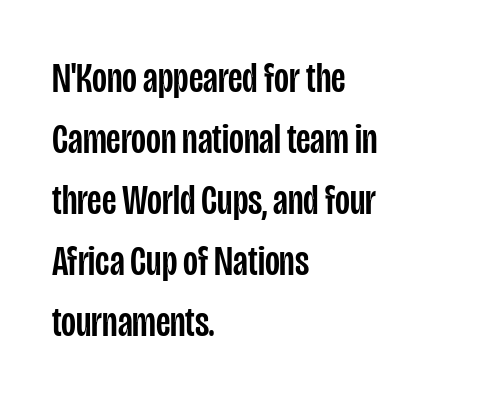
Q: Is the text italic (slanted)? A: No, it is upright.
Q: Is the typeface a serif or a sans-serif typeface? A: Sans-serif.
Q: Is the text underlined? A: No.
Q: How is the paragraph aligned? A: Left-aligned.
Q: Is the spacing between letters normal or unusually wide? A: Normal.
Q: Is the spacing between lines tight, normal or loose? A: Normal.
Q: Width (condensed, normal, or wide)? A: Condensed.
Q: Stroke contrast? A: Low.
Q: x-height? A: Large.
Q: Monospaced? A: No.
